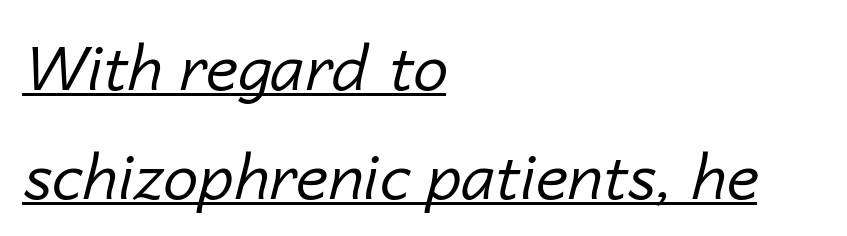
Q: Is the text bold? A: No.
Q: Is the text italic (slanted)? A: Yes, it leans right by about 14 degrees.
Q: Is the text underlined? A: Yes.
Q: How is the paragraph aligned? A: Left-aligned.
Q: Is the spacing between letters normal or unusually wide? A: Normal.
Q: Width (condensed, normal, or wide)? A: Normal.
Q: Stroke contrast? A: Low.
Q: x-height? A: Medium.
Q: Monospaced? A: No.
